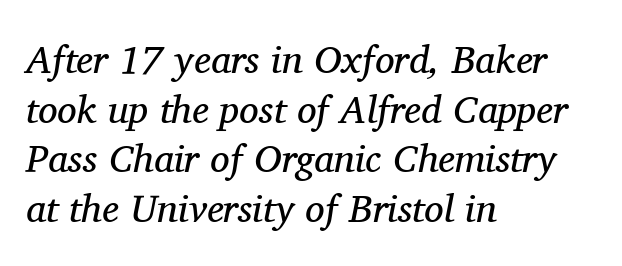
Q: Is the text bold? A: No.
Q: Is the text italic (slanted)? A: Yes, it leans right by about 11 degrees.
Q: Is the typeface a serif or a sans-serif typeface? A: Serif.
Q: Is the text underlined? A: No.
Q: How is the paragraph aligned? A: Left-aligned.
Q: Is the spacing between letters normal or unusually wide? A: Normal.
Q: Is the spacing between lines tight, normal or loose? A: Normal.
Q: Width (condensed, normal, or wide)? A: Normal.
Q: Stroke contrast? A: Medium.
Q: x-height? A: Medium.
Q: Monospaced? A: No.
